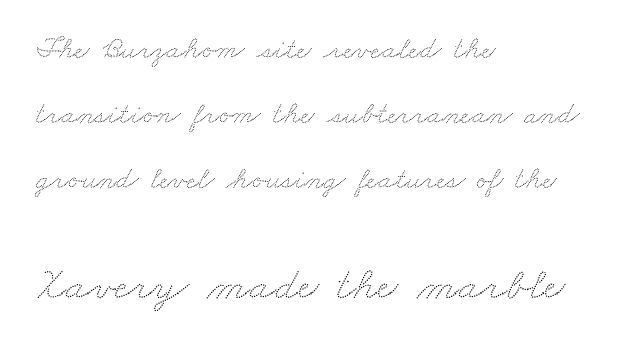
Q: Is the text underlined? A: No.
Q: How is the paragraph aligned? A: Left-aligned.
Q: Is the spacing between letters normal or unusually wide? A: Normal.
Q: Is the spacing between lines tight, normal or loose? A: Loose.
Q: Which block of text is set in a larger size, the first (top) or the second (bottom)? A: The second (bottom) one.
Q: Width (condensed, normal, or wide)? A: Wide.
Q: Stroke contrast? A: Low.
Q: x-height? A: Small.
Q: Monospaced? A: No.
